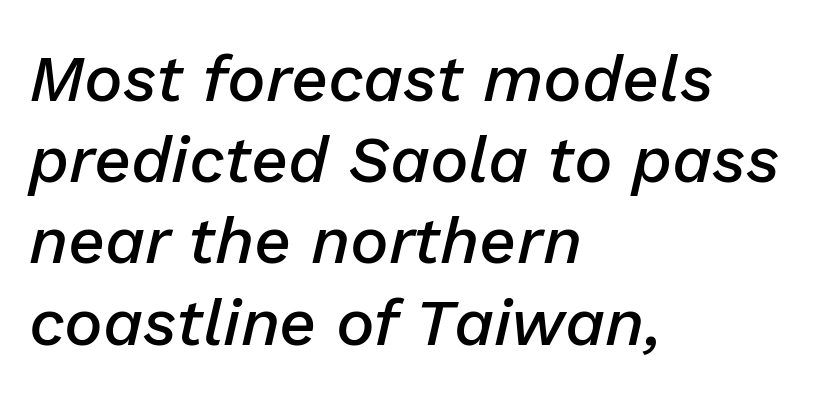
Q: Is the text bold? A: Semi-bold.
Q: Is the text italic (slanted)? A: Yes, it leans right by about 13 degrees.
Q: Is the text underlined? A: No.
Q: How is the paragraph aligned? A: Left-aligned.
Q: Is the spacing between letters normal or unusually wide? A: Normal.
Q: Is the spacing between lines tight, normal or loose? A: Normal.
Q: Width (condensed, normal, or wide)? A: Normal.
Q: Stroke contrast? A: Low.
Q: x-height? A: Medium.
Q: Monospaced? A: No.
